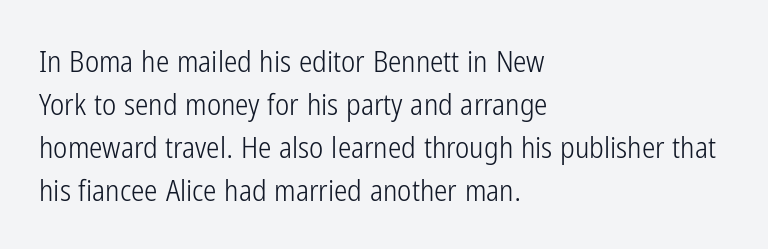
Q: Is the text bold? A: No.
Q: Is the text italic (slanted)? A: No, it is upright.
Q: Is the typeface a serif or a sans-serif typeface? A: Sans-serif.
Q: Is the text underlined? A: No.
Q: How is the paragraph aligned? A: Left-aligned.
Q: Is the spacing between letters normal or unusually wide? A: Normal.
Q: Is the spacing between lines tight, normal or loose? A: Normal.
Q: Width (condensed, normal, or wide)? A: Condensed.
Q: Stroke contrast? A: Low.
Q: x-height? A: Medium.
Q: Monospaced? A: No.
